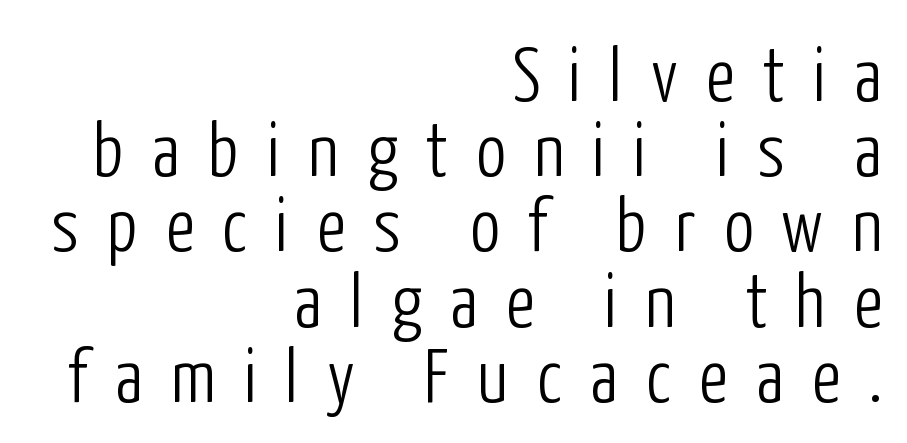
{"serif": "no", "italic": "no", "bold": "no", "weight": "light", "width": "condensed", "stroke_contrast": "low", "x_height": "medium", "monospaced": "no", "underline": "no", "align": "right", "line_spacing": "tight", "line_spacing_ratio": 0.99, "letter_spacing": "wide", "letter_spacing_em": 0.37, "glyph_px": 76}
